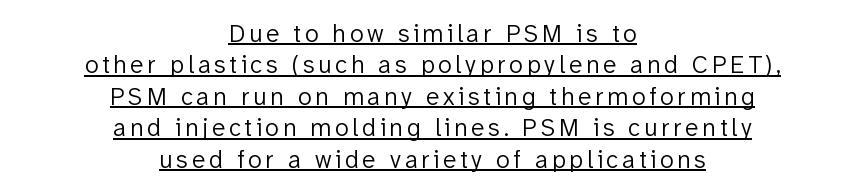
Looks like someone drew a line under every word here. Interline gaps are of average width in this sample. In CSS terms this would be text-align: center. The letterforms sit at book weight or below. Characters remain perfectly vertical along every line.
